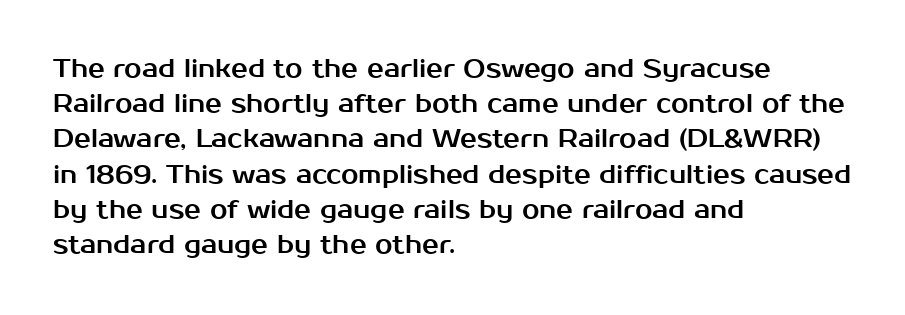
{"italic": "no", "underline": "no", "align": "left", "line_spacing": "normal", "line_spacing_ratio": 1.41, "letter_spacing": "normal", "letter_spacing_em": 0.0, "glyph_px": 25}
